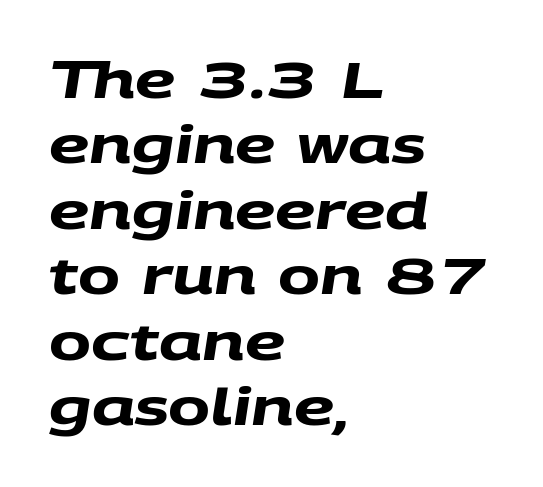
Q: Is the text bold? A: Yes.
Q: Is the typeface a serif or a sans-serif typeface? A: Sans-serif.
Q: Is the text underlined? A: No.
Q: How is the paragraph aligned? A: Left-aligned.
Q: Is the spacing between letters normal or unusually wide? A: Normal.
Q: Is the spacing between lines tight, normal or loose? A: Normal.
Q: Width (condensed, normal, or wide)? A: Wide.
Q: Stroke contrast? A: Medium.
Q: x-height? A: Large.
Q: Monospaced? A: No.
